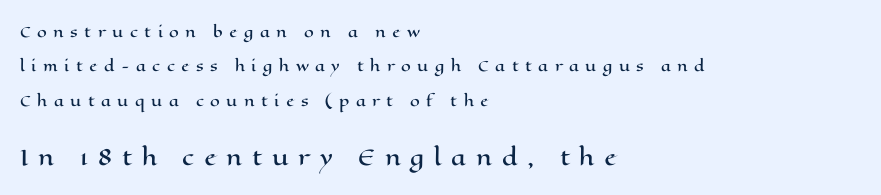
Q: Is the text italic (slanted)? A: No, it is upright.
Q: Is the text underlined? A: No.
Q: How is the paragraph aligned? A: Left-aligned.
Q: Is the spacing between letters normal or unusually wide? A: Unusually wide.
Q: Is the spacing between lines tight, normal or loose? A: Loose.
Q: Which block of text is set in a larger size, the first (top) or the second (bottom)? A: The second (bottom) one.
